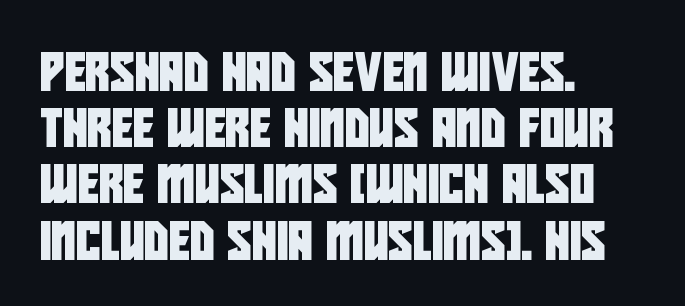
{"serif": "no", "width": "condensed", "stroke_contrast": "low", "x_height": "large", "monospaced": "no", "underline": "no", "align": "left", "line_spacing": "normal", "line_spacing_ratio": 1.48, "letter_spacing": "normal", "letter_spacing_em": 0.0, "glyph_px": 38}
